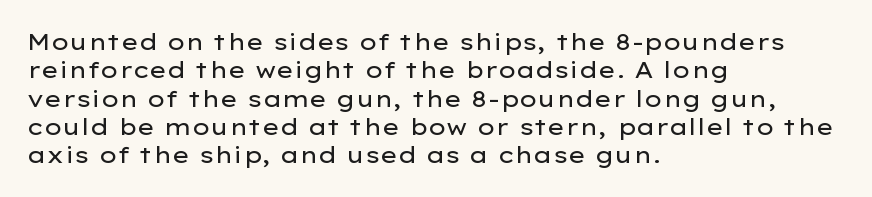
Q: Is the text bold? A: No.
Q: Is the text italic (slanted)? A: No, it is upright.
Q: Is the text underlined? A: No.
Q: How is the paragraph aligned? A: Left-aligned.
Q: Is the spacing between letters normal or unusually wide? A: Normal.
